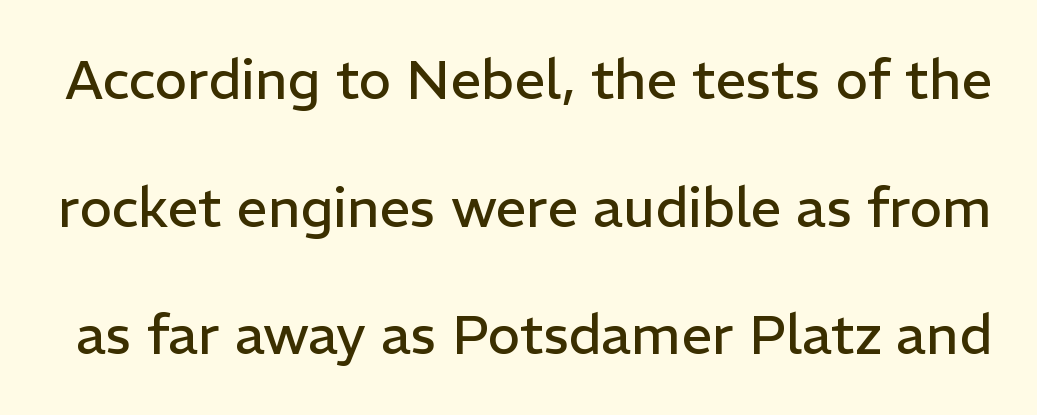
Classification — sans serif. Summary of weight: not heavy and not bold. Is there any slant? The stems are plumb. Honestly, the letter spacing is just normal — you wouldn't notice it. The leading is generous, giving the passage an open texture. Honestly, there is no underline to notice here at all.
